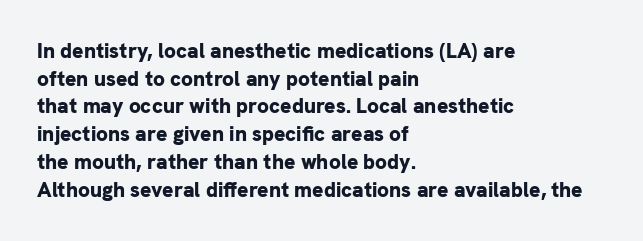
The image shows 21 px bold type, upright; set left-aligned, normal line spacing (1.32x), normal letter spacing, not underlined.
